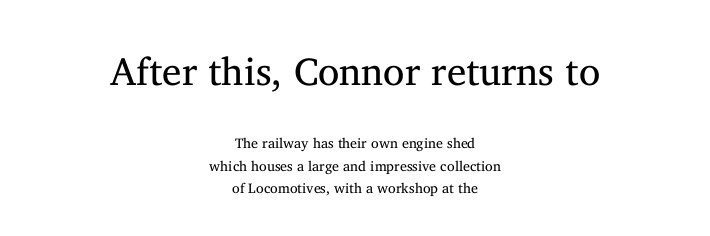
{"serif": "yes", "italic": "no", "bold": "no", "weight": "regular", "width": "normal", "stroke_contrast": "medium", "x_height": "medium", "monospaced": "no", "underline": "no", "align": "center", "line_spacing": "normal", "line_spacing_ratio": 1.63, "letter_spacing": "normal", "letter_spacing_em": 0.0, "larger_block": "first", "size_ratio": 2.79, "glyph_px": 39}
